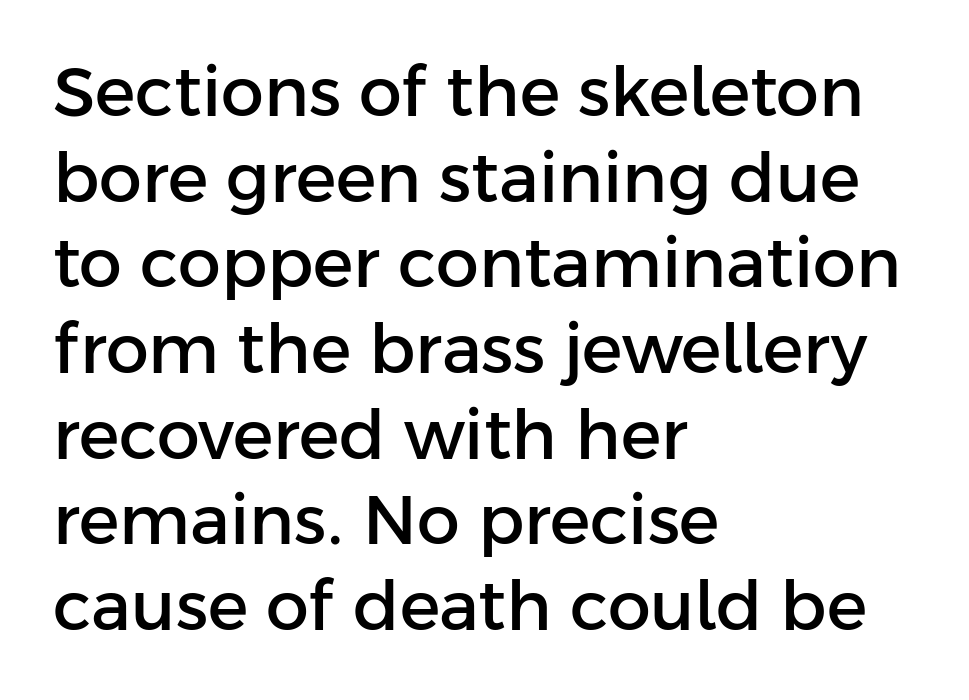
Q: Is the text italic (slanted)? A: No, it is upright.
Q: Is the typeface a serif or a sans-serif typeface? A: Sans-serif.
Q: Is the text underlined? A: No.
Q: How is the paragraph aligned? A: Left-aligned.
Q: Is the spacing between letters normal or unusually wide? A: Normal.
Q: Is the spacing between lines tight, normal or loose? A: Normal.
Q: Width (condensed, normal, or wide)? A: Normal.
Q: Stroke contrast? A: Low.
Q: x-height? A: Medium.
Q: Monospaced? A: No.
